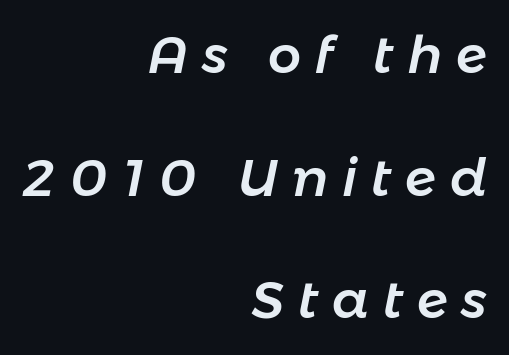
The image shows 52 px text type, italic (leaning right); set right-aligned, loose line spacing (2.36x), unusually wide letter spacing (+0.27 em), not underlined; low stroke contrast and a medium x-height.
